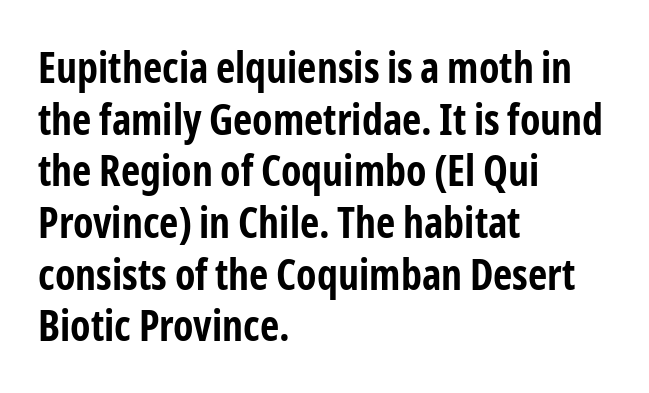
{"serif": "no", "italic": "no", "bold": "yes", "weight": "bold", "width": "condensed", "stroke_contrast": "low", "x_height": "medium", "monospaced": "no", "underline": "no", "align": "left", "line_spacing_ratio": 1.23, "letter_spacing": "normal", "letter_spacing_em": 0.0, "glyph_px": 42}
